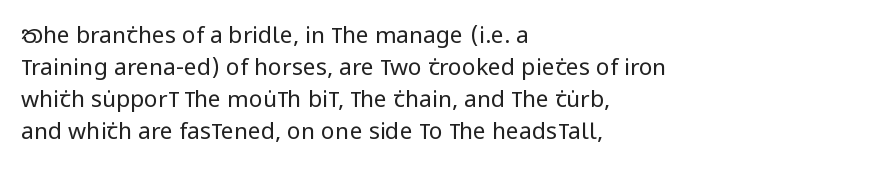
Caption: standard tracking, unaltered. Does the leading feel generous? No, just average. The lines are quadded left. Check the space under the baseline: it is left empty.
